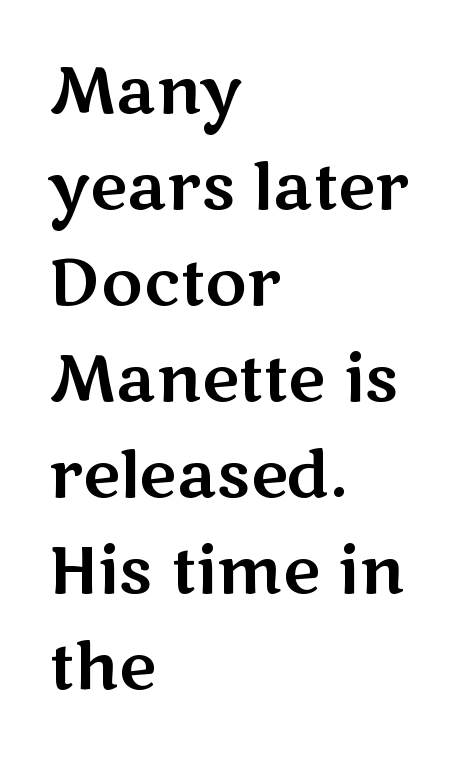
{"serif": "no", "italic": "no", "width": "wide", "stroke_contrast": "medium", "x_height": "medium", "monospaced": "no", "underline": "no", "align": "left", "line_spacing": "normal", "line_spacing_ratio": 1.5, "letter_spacing": "normal", "letter_spacing_em": 0.0, "glyph_px": 64}
